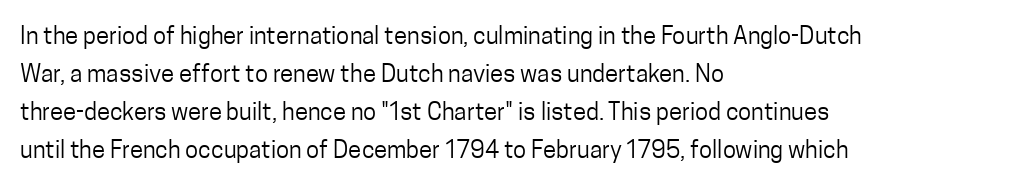
{"italic": "no", "bold": "no", "underline": "no", "align": "left", "line_spacing": "normal", "line_spacing_ratio": 1.58, "letter_spacing": "normal", "letter_spacing_em": 0.0, "glyph_px": 24}
